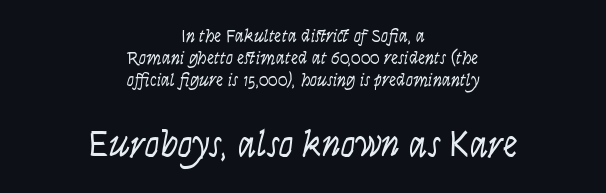
The image shows 37 px light, condensed sans-serif type; set centered, line spacing 1.23x, normal letter spacing, not underlined; the second (bottom) block is 2.06x larger; low stroke contrast and a large x-height.
